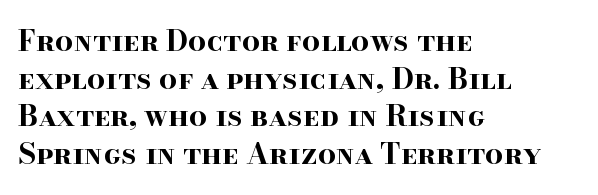
{"serif": "yes", "italic": "no", "bold": "yes", "weight": "bold", "width": "wide", "stroke_contrast": "high", "x_height": "small", "monospaced": "no", "underline": "no", "align": "left", "line_spacing": "normal", "line_spacing_ratio": 1.3, "letter_spacing": "normal", "letter_spacing_em": 0.0, "glyph_px": 29}
